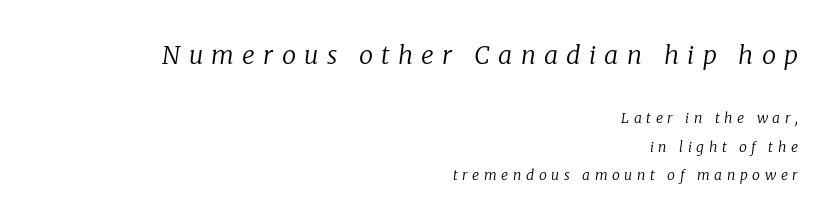
The image shows 25 px text type, italic (leaning right); set right-aligned, loose line spacing (2.02x), unusually wide letter spacing (+0.33 em), not underlined; the first (top) block is 1.79x larger.
